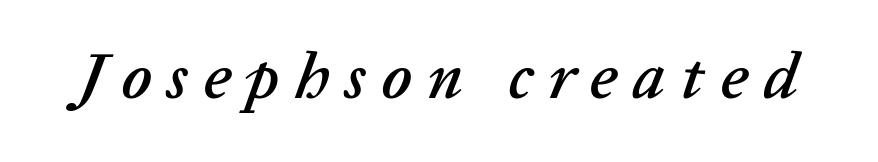
{"italic": "yes", "lean": "right", "slant_degrees": 20, "width": "normal", "stroke_contrast": "low", "x_height": "medium", "monospaced": "no", "underline": "no", "letter_spacing": "wide", "letter_spacing_em": 0.24, "glyph_px": 65}
